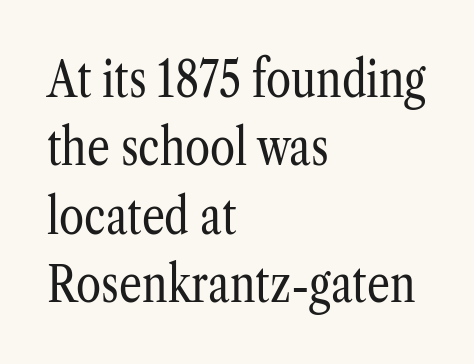
A normal amount of white space separates one row of letters from the next. There is no visible air inserted between adjacent glyphs. Each letter keeps its own natural width here, so spacing adapts to shape. Little horizontal feet cap the strokes, marking this as serif type. The weight would be labelled regular, book, light, or lighter still.
